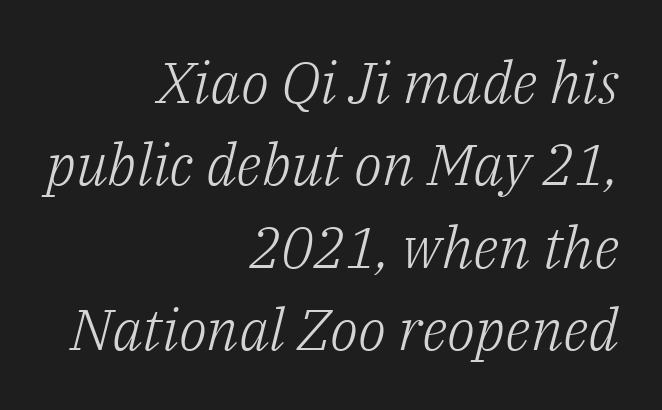
The image shows 58 px light serif type, italic (leaning right); set right-aligned, normal line spacing (1.42x), normal letter spacing, not underlined; low stroke contrast and a medium x-height.
